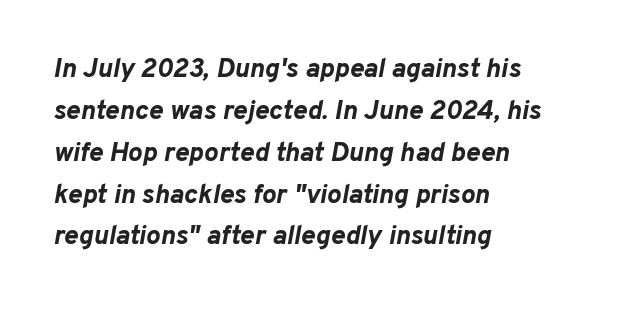
These words are printed bold, with thick strokes throughout. In terms of posture, this sample is oblique. Descenders hang freely into open space. Letter spacing: default. Honestly, the row spacing looks completely unremarkable. Leftover space on each line is placed entirely after the last word.
